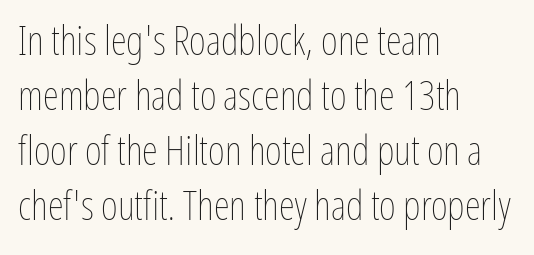
Q: Is the text bold? A: No.
Q: Is the text italic (slanted)? A: No, it is upright.
Q: Is the text underlined? A: No.
Q: How is the paragraph aligned? A: Left-aligned.
Q: Is the spacing between letters normal or unusually wide? A: Normal.
Q: Is the spacing between lines tight, normal or loose? A: Normal.
Q: Width (condensed, normal, or wide)? A: Condensed.
Q: Stroke contrast? A: Low.
Q: x-height? A: Medium.
Q: Monospaced? A: No.
